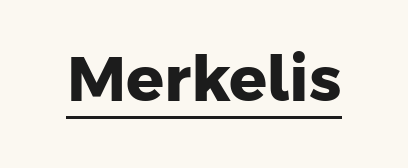
Q: Is the text bold? A: Yes.
Q: Is the typeface a serif or a sans-serif typeface? A: Sans-serif.
Q: Is the text underlined? A: Yes.
Q: Is the spacing between letters normal or unusually wide? A: Normal.
Q: Width (condensed, normal, or wide)? A: Normal.
Q: Stroke contrast? A: Low.
Q: x-height? A: Medium.
Q: Monospaced? A: No.
